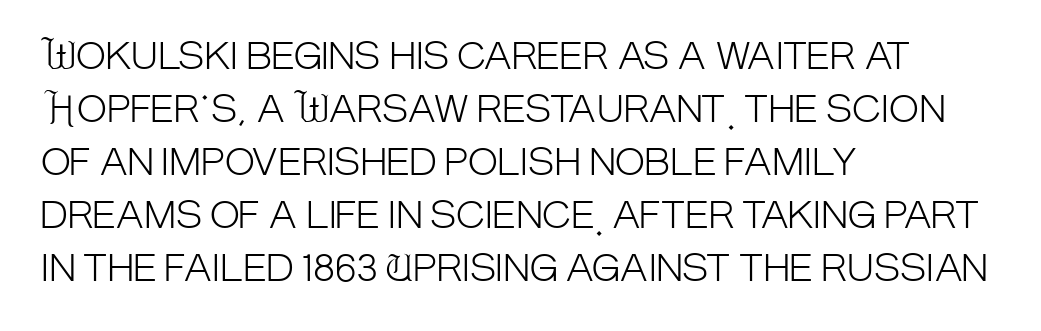
{"serif": "no", "italic": "no", "bold": "no", "weight": "light", "width": "condensed", "stroke_contrast": "low", "x_height": "large", "monospaced": "no", "underline": "no", "align": "left", "line_spacing": "normal", "line_spacing_ratio": 1.47, "letter_spacing": "normal", "letter_spacing_em": 0.0, "glyph_px": 36}
